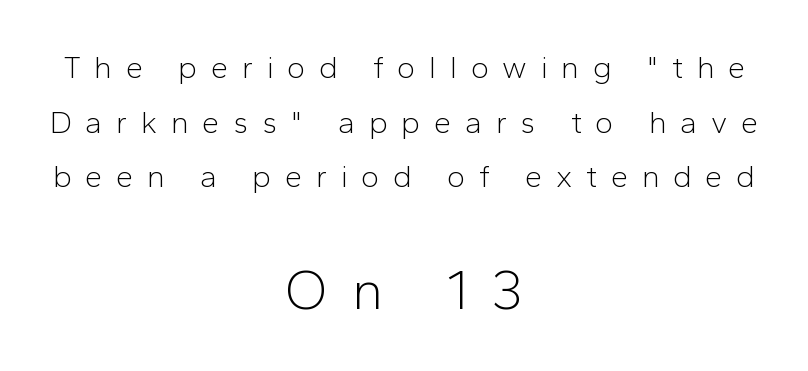
The image shows 55 px light sans-serif type, upright; set centered, line spacing 1.76x, unusually wide letter spacing (+0.44 em), not underlined; the second (bottom) block is 1.77x larger; low stroke contrast and a medium x-height.
